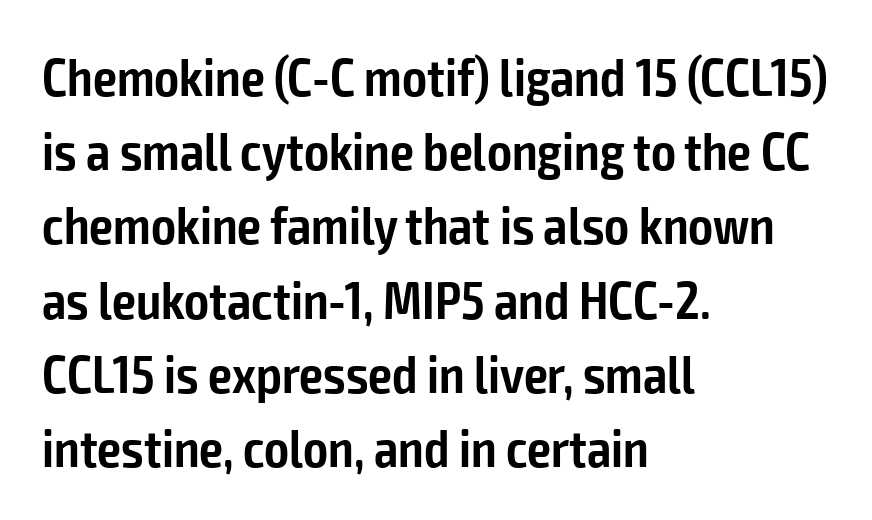
{"serif": "no", "italic": "no", "bold": "semi", "weight": "semibold", "width": "condensed", "stroke_contrast": "low", "x_height": "medium", "monospaced": "no", "underline": "no", "align": "left", "line_spacing": "normal", "line_spacing_ratio": 1.4, "letter_spacing": "normal", "letter_spacing_em": 0.0, "glyph_px": 53}
